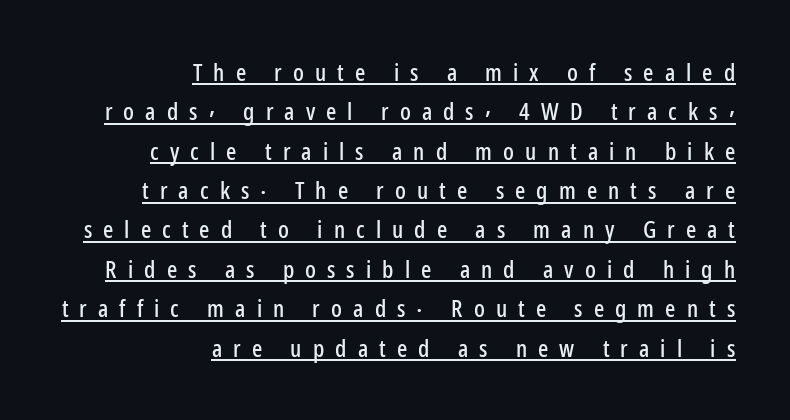
{"italic": "no", "underline": "yes", "align": "right", "line_spacing": "normal", "line_spacing_ratio": 1.64, "letter_spacing": "wide", "letter_spacing_em": 0.46, "glyph_px": 24}
